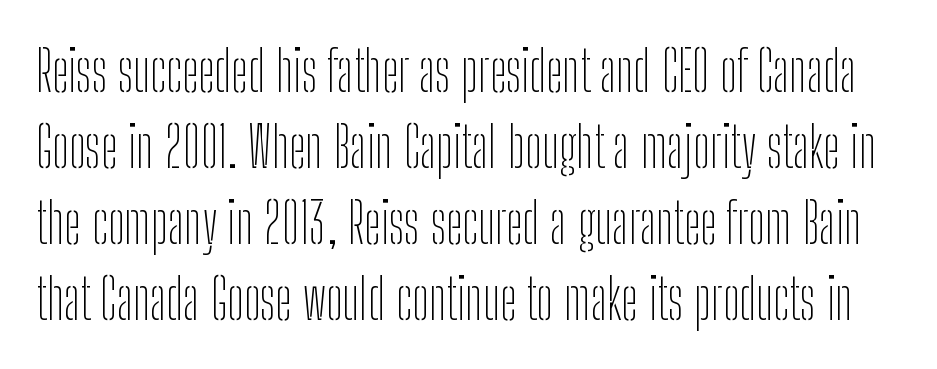
The image shows 56 px thin, condensed sans-serif type, upright; set normal line spacing (1.36x), normal letter spacing, not underlined; low stroke contrast and a medium x-height.
